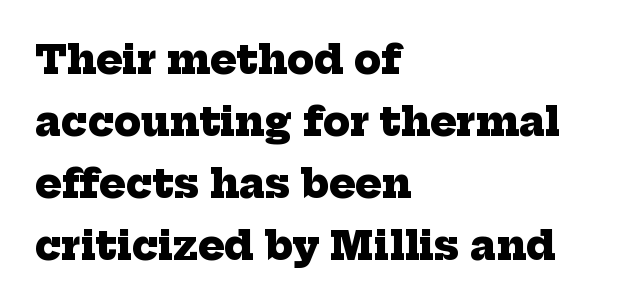
The image shows 39 px heavy serif type; set left-aligned, normal line spacing (1.59x), normal letter spacing, not underlined; low stroke contrast and a medium x-height.
